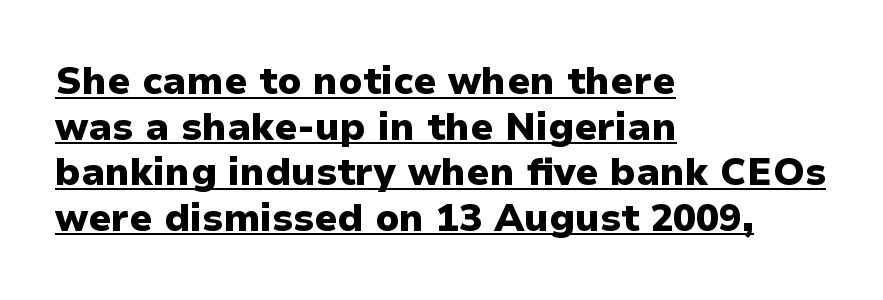
{"serif": "no", "italic": "no", "bold": "yes", "weight": "heavy", "width": "normal", "stroke_contrast": "low", "x_height": "medium", "monospaced": "no", "underline": "yes", "align": "left", "line_spacing_ratio": 1.2, "letter_spacing": "normal", "letter_spacing_em": 0.0, "glyph_px": 38}
